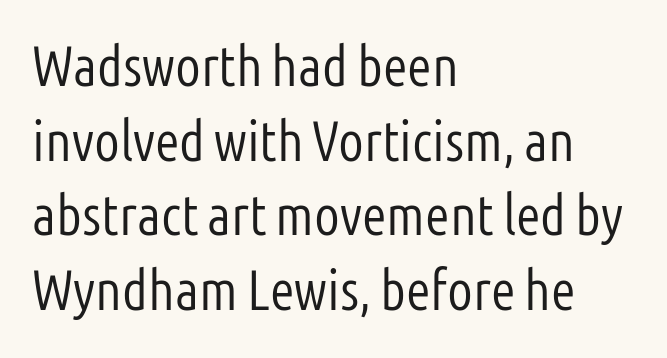
Q: Is the text bold? A: No.
Q: Is the text italic (slanted)? A: No, it is upright.
Q: Is the typeface a serif or a sans-serif typeface? A: Sans-serif.
Q: Is the text underlined? A: No.
Q: How is the paragraph aligned? A: Left-aligned.
Q: Is the spacing between letters normal or unusually wide? A: Normal.
Q: Is the spacing between lines tight, normal or loose? A: Normal.
Q: Width (condensed, normal, or wide)? A: Condensed.
Q: Stroke contrast? A: Low.
Q: x-height? A: Medium.
Q: Monospaced? A: No.
